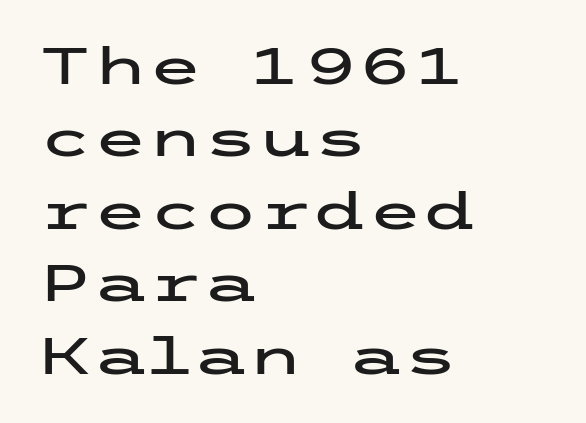
{"serif": "no", "italic": "no", "width": "wide", "stroke_contrast": "low", "x_height": "medium", "underline": "no", "align": "left", "line_spacing": "normal", "line_spacing_ratio": 1.45, "letter_spacing": "normal", "letter_spacing_em": 0.0, "glyph_px": 50}
